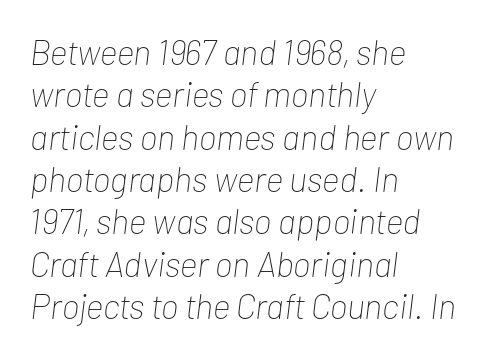
The text carries the slant typical of an italic or oblique font. Bold? No — there's no thickening of the strokes. The foot of each line stays bare and open. This sample is left-justified, so line endings fall wherever the words run out.
